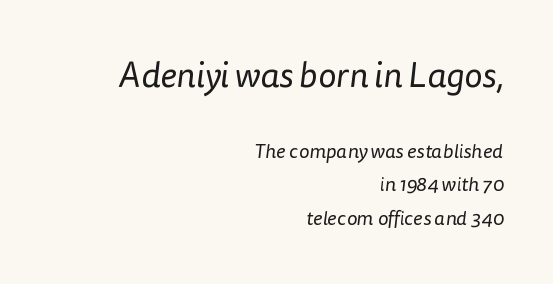
Q: Is the text bold? A: No.
Q: Is the typeface a serif or a sans-serif typeface? A: Sans-serif.
Q: Is the text underlined? A: No.
Q: How is the paragraph aligned? A: Right-aligned.
Q: Is the spacing between letters normal or unusually wide? A: Normal.
Q: Is the spacing between lines tight, normal or loose? A: Normal.
Q: Which block of text is set in a larger size, the first (top) or the second (bottom)? A: The first (top) one.
Q: Width (condensed, normal, or wide)? A: Normal.
Q: Stroke contrast? A: Low.
Q: x-height? A: Medium.
Q: Monospaced? A: No.
